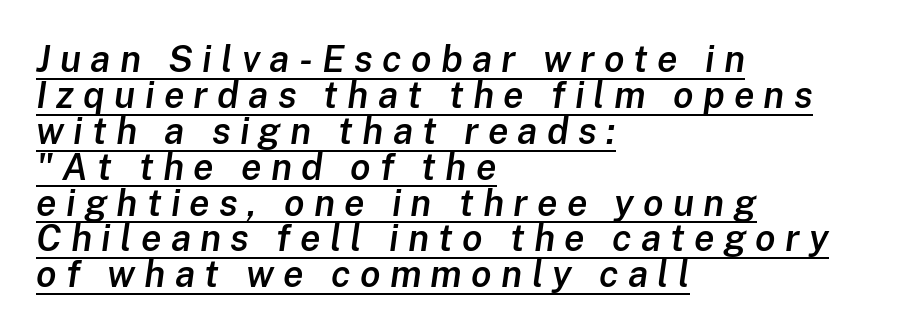
{"italic": "yes", "lean": "right", "slant_degrees": 8, "bold": "semi", "weight": "semibold", "width": "normal", "stroke_contrast": "low", "x_height": "medium", "monospaced": "no", "underline": "yes", "align": "left", "line_spacing": "tight", "line_spacing_ratio": 0.97, "letter_spacing": "wide", "letter_spacing_em": 0.25, "glyph_px": 37}
